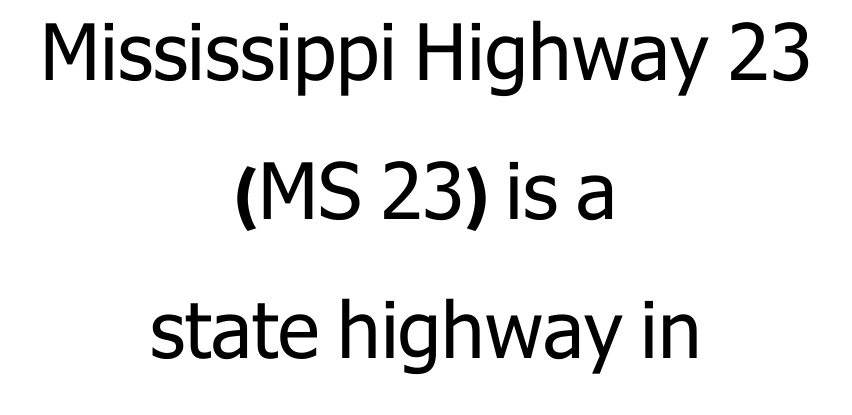
Each letter keeps its own natural width here, so spacing adapts to shape. Counters stay open thanks to moderate or lighter strokes. The lettering stays uniformly vertical, giving the passage a roman look. Glance below the letters and you will spot only blank space. Here the glyphs are tracked normally, forming tight word shapes. What kind of face is this? One without serifs — a sans.
